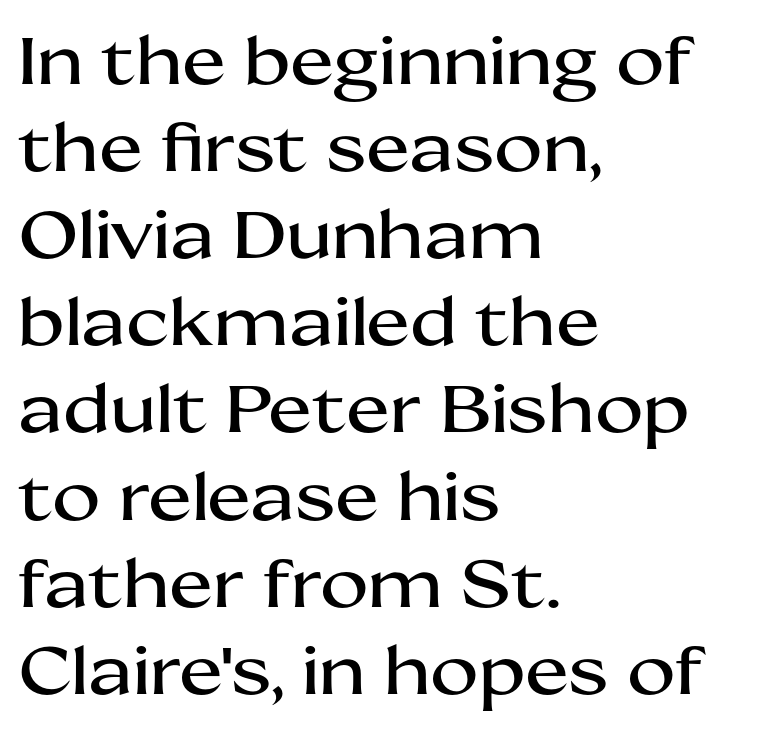
{"italic": "no", "width": "wide", "stroke_contrast": "medium", "x_height": "medium", "monospaced": "no", "underline": "no", "align": "left", "line_spacing": "normal", "line_spacing_ratio": 1.32, "letter_spacing": "normal", "letter_spacing_em": 0.0, "glyph_px": 66}
